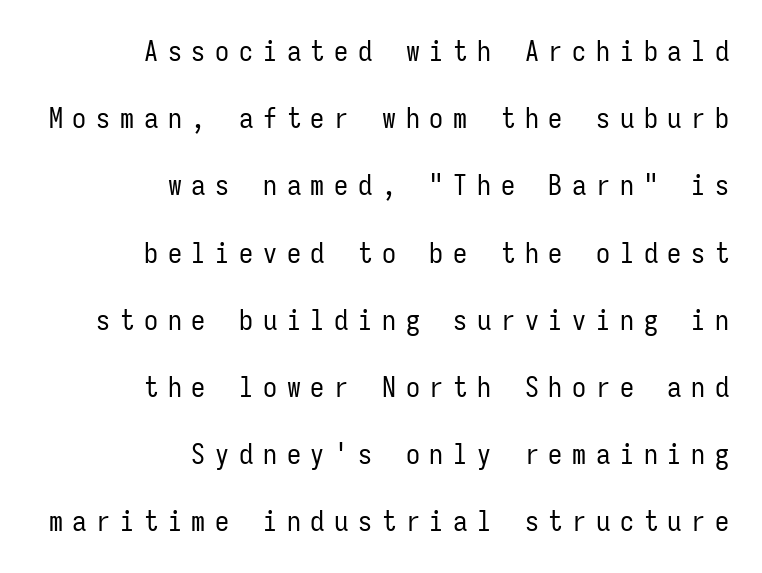
{"serif": "no", "italic": "no", "bold": "no", "weight": "regular", "width": "condensed", "stroke_contrast": "low", "x_height": "medium", "monospaced": "yes", "underline": "no", "align": "right", "line_spacing": "loose", "line_spacing_ratio": 2.4, "letter_spacing": "wide", "letter_spacing_em": 0.35, "glyph_px": 28}
